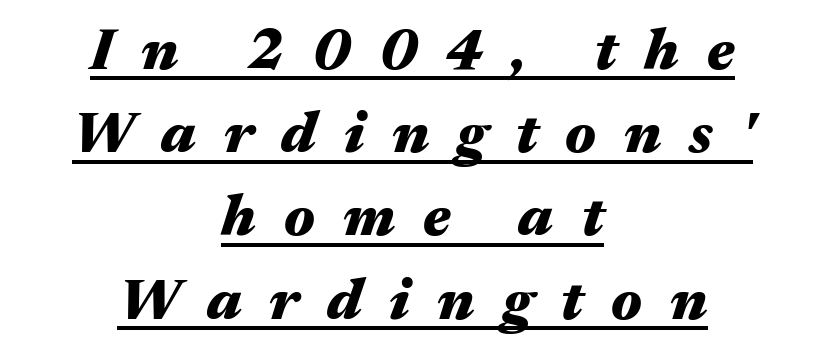
Q: Is the text bold? A: Yes.
Q: Is the text italic (slanted)? A: Yes, it leans right by about 17 degrees.
Q: Is the text underlined? A: Yes.
Q: How is the paragraph aligned? A: Centered.
Q: Is the spacing between letters normal or unusually wide? A: Unusually wide.
Q: Is the spacing between lines tight, normal or loose? A: Normal.
Q: Width (condensed, normal, or wide)? A: Wide.
Q: Stroke contrast? A: Medium.
Q: x-height? A: Medium.
Q: Monospaced? A: No.
